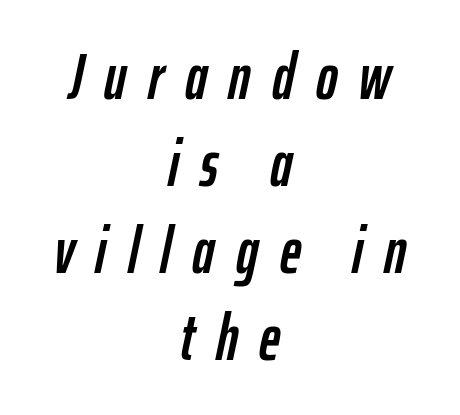
{"italic": "yes", "lean": "right", "slant_degrees": 12, "width": "condensed", "stroke_contrast": "low", "x_height": "medium", "monospaced": "no", "underline": "no", "align": "center", "line_spacing": "normal", "line_spacing_ratio": 1.34, "letter_spacing": "wide", "letter_spacing_em": 0.33, "glyph_px": 65}
